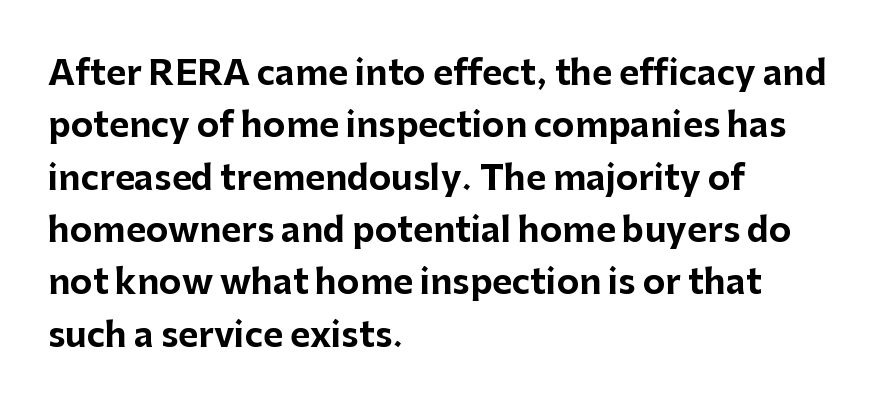
{"serif": "no", "italic": "no", "bold": "yes", "weight": "bold", "width": "normal", "stroke_contrast": "low", "x_height": "medium", "monospaced": "no", "underline": "no", "align": "left", "line_spacing": "normal", "line_spacing_ratio": 1.54, "letter_spacing": "normal", "letter_spacing_em": 0.0, "glyph_px": 34}
